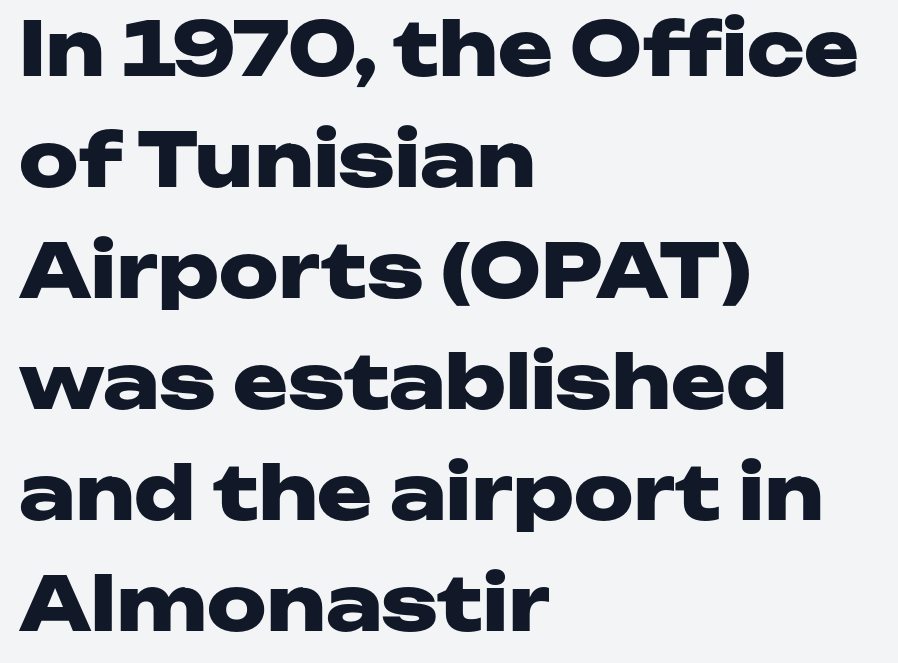
Does the lettering tilt? It doesn't — this is upright. Vertical spacing — default. The paragraph has a hard left edge and a soft right edge. In terms of letterform style, serifs are entirely absent. Is this a fixed-width face? No — the glyphs have proportional, varying widths.
